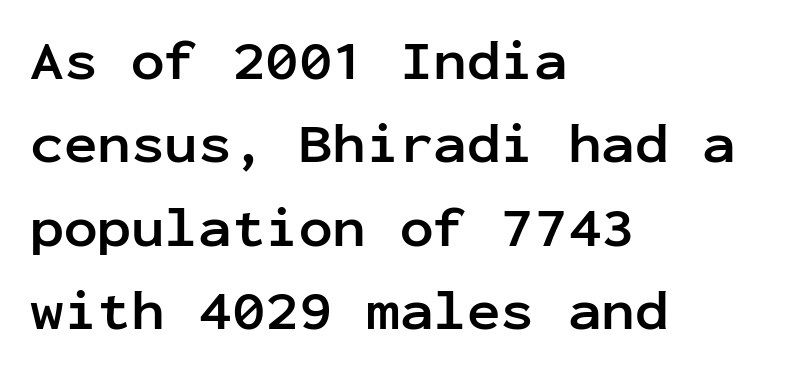
{"serif": "no", "italic": "no", "bold": "yes", "weight": "semibold", "width": "normal", "stroke_contrast": "low", "x_height": "medium", "monospaced": "yes", "underline": "no", "align": "left", "line_spacing": "normal", "line_spacing_ratio": 1.49, "letter_spacing": "normal", "letter_spacing_em": 0.0, "glyph_px": 56}
